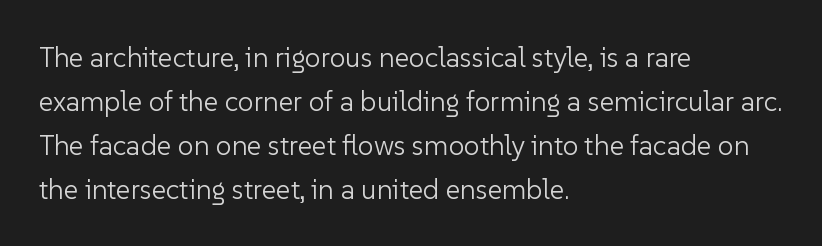
{"serif": "no", "italic": "no", "bold": "no", "weight": "light", "width": "normal", "stroke_contrast": "low", "x_height": "medium", "monospaced": "no", "underline": "no", "align": "left", "line_spacing": "normal", "line_spacing_ratio": 1.57, "letter_spacing": "normal", "letter_spacing_em": 0.0, "glyph_px": 28}
